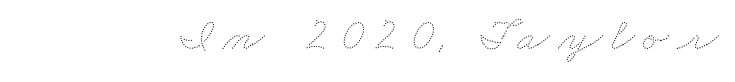
Q: Is the text bold? A: No.
Q: Is the text underlined? A: No.
Q: Width (condensed, normal, or wide)? A: Wide.
Q: Stroke contrast? A: Medium.
Q: x-height? A: Small.
Q: Monospaced? A: No.
